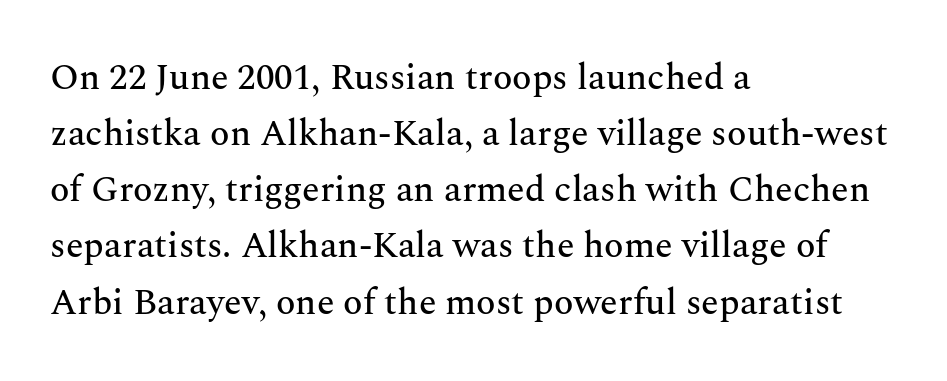
The image shows 36 px serif type, upright; set left-aligned, normal line spacing (1.56x), normal letter spacing, not underlined; medium stroke contrast and a medium x-height.
